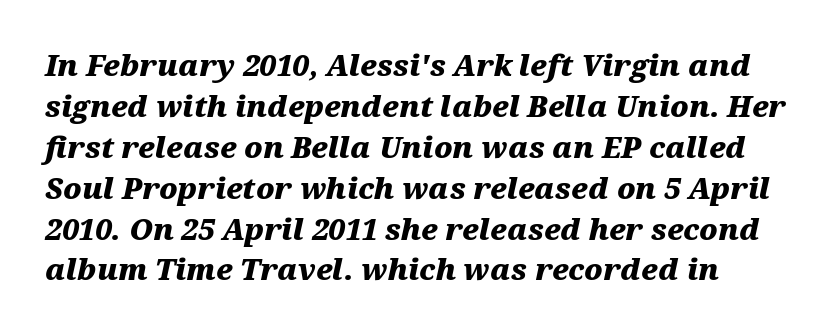
Chunky letters — that's bold for sure. Each new line begins a customary step beneath the previous one. The face used here is proportionally spaced, like ordinary book or web type. Underline: absent. You could call the tracking neutral — neither tight nor loose.
